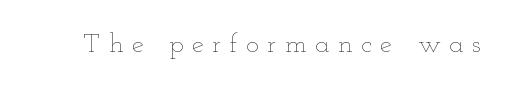
Q: Is the text bold? A: No.
Q: Is the text italic (slanted)? A: No, it is upright.
Q: Is the text underlined? A: No.
Q: Is the spacing between letters normal or unusually wide? A: Unusually wide.
